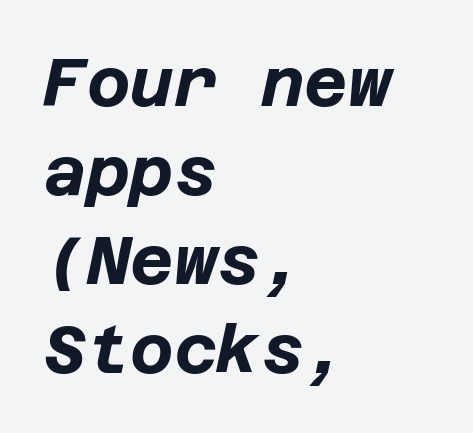
{"italic": "yes", "lean": "right", "slant_degrees": 12, "bold": "yes", "weight": "bold", "width": "normal", "stroke_contrast": "low", "x_height": "large", "underline": "no", "align": "left", "line_spacing": "normal", "line_spacing_ratio": 1.33, "letter_spacing": "normal", "letter_spacing_em": 0.0, "glyph_px": 67}
